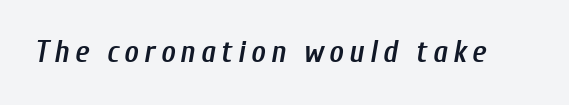
No word sits above an underline. The rendering uses natural spacing where letterforms have individual widths. In terms of posture, this sample is oblique. Strokes here are thickened, but only to semibold level.
